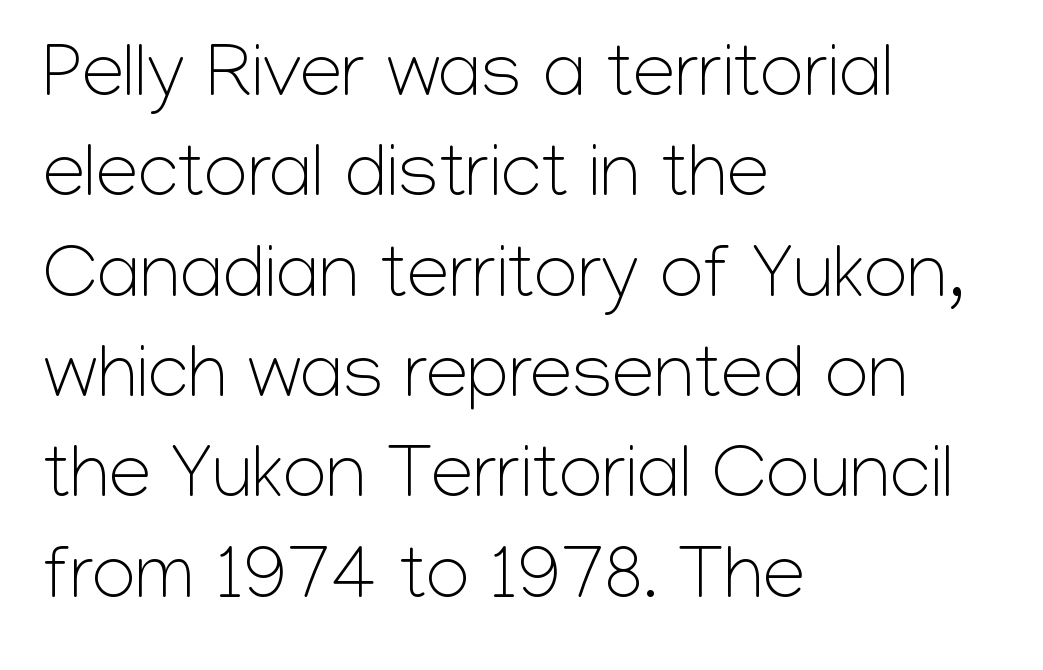
{"serif": "no", "italic": "no", "bold": "no", "weight": "light", "width": "normal", "stroke_contrast": "low", "x_height": "medium", "monospaced": "no", "underline": "no", "align": "left", "line_spacing": "normal", "line_spacing_ratio": 1.32, "letter_spacing": "normal", "letter_spacing_em": 0.0, "glyph_px": 76}
